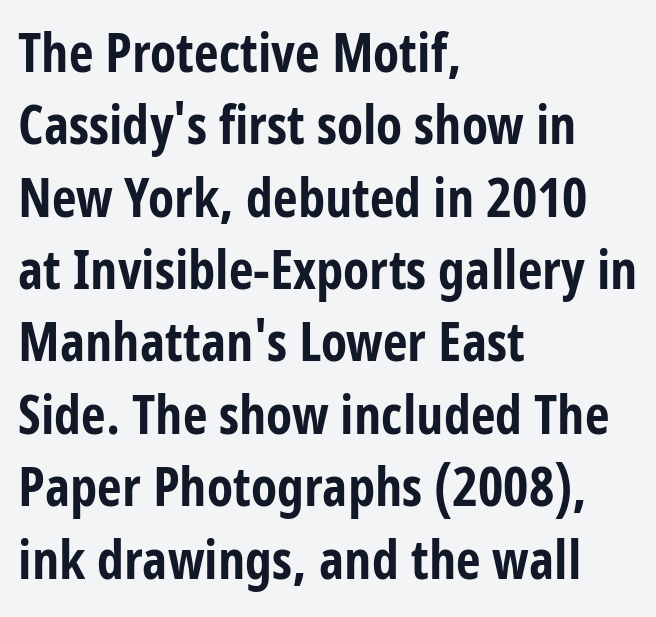
{"serif": "no", "italic": "no", "bold": "yes", "weight": "bold", "width": "condensed", "stroke_contrast": "low", "x_height": "large", "monospaced": "no", "underline": "no", "align": "left", "line_spacing": "normal", "line_spacing_ratio": 1.34, "letter_spacing": "normal", "letter_spacing_em": 0.0, "glyph_px": 54}
